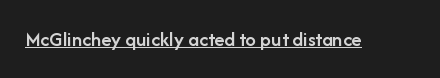
Q: Is the text bold? A: Semi-bold.
Q: Is the text italic (slanted)? A: No, it is upright.
Q: Is the text underlined? A: Yes.
Q: Is the spacing between letters normal or unusually wide? A: Normal.
